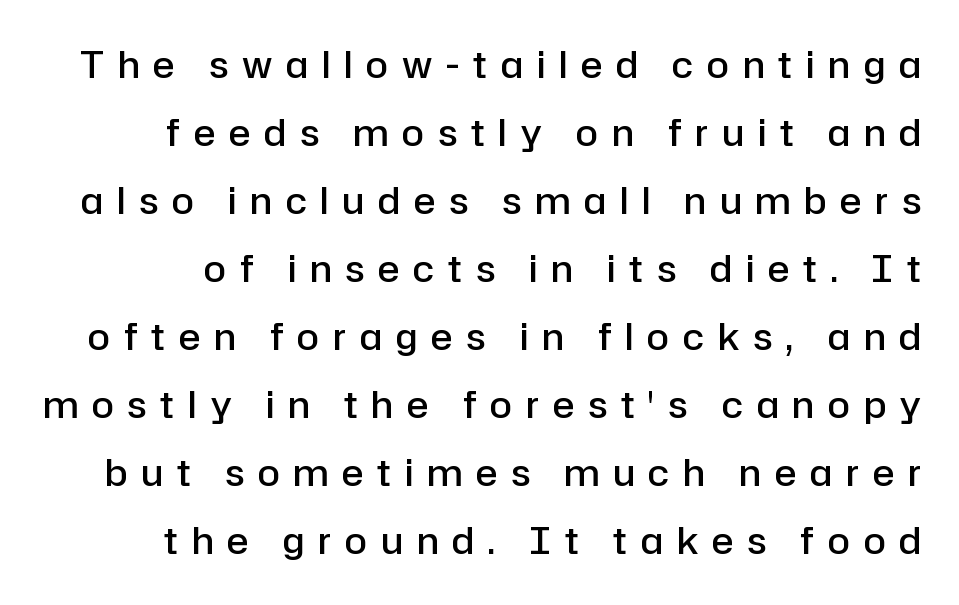
Q: Is the text bold? A: Semi-bold.
Q: Is the text italic (slanted)? A: No, it is upright.
Q: Is the typeface a serif or a sans-serif typeface? A: Sans-serif.
Q: Is the text underlined? A: No.
Q: Is the spacing between letters normal or unusually wide? A: Unusually wide.
Q: Width (condensed, normal, or wide)? A: Normal.
Q: Stroke contrast? A: Low.
Q: x-height? A: Medium.
Q: Monospaced? A: No.
